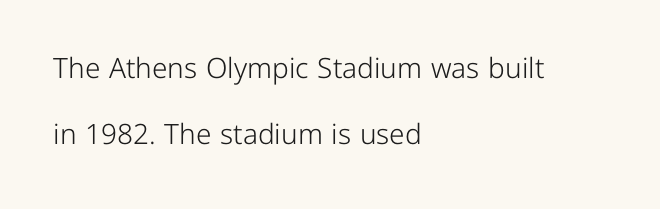
You could fit nearly another row in the gap between these rows. Each row of text sits above clean, open space. No heavy texture on the line: the type isn't bold. Serif or sans? Sans — the stroke terminals are bare.
